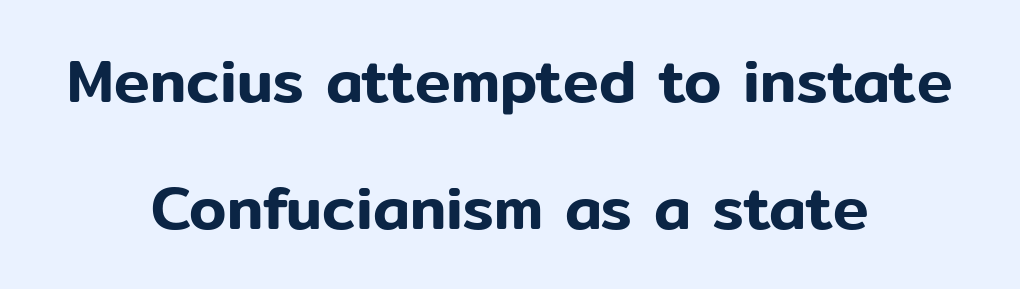
Observe the absence of serifs on each vertical stroke in this sample. You could not count columns in this text — the font is proportionally spaced. Words appear dense and cohesive because spacing is normal. The letters stand straight up with perfectly vertical stems. Horizontal alignment here is central, giving a formal, balanced look. Decoration check: the copy has no underline.
